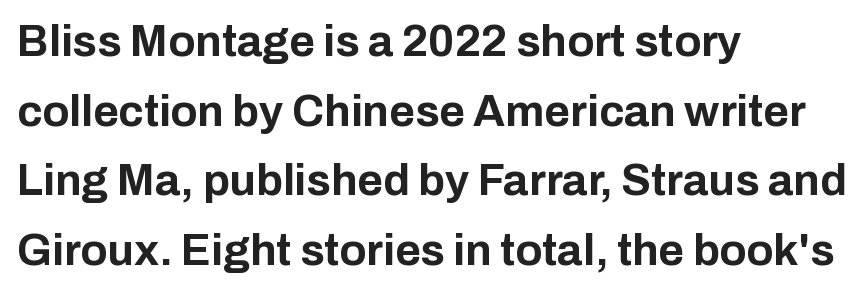
Q: Is the text bold? A: Yes.
Q: Is the text italic (slanted)? A: No, it is upright.
Q: Is the typeface a serif or a sans-serif typeface? A: Sans-serif.
Q: Is the text underlined? A: No.
Q: How is the paragraph aligned? A: Left-aligned.
Q: Is the spacing between letters normal or unusually wide? A: Normal.
Q: Is the spacing between lines tight, normal or loose? A: Normal.
Q: Width (condensed, normal, or wide)? A: Normal.
Q: Stroke contrast? A: Low.
Q: x-height? A: Medium.
Q: Monospaced? A: No.
